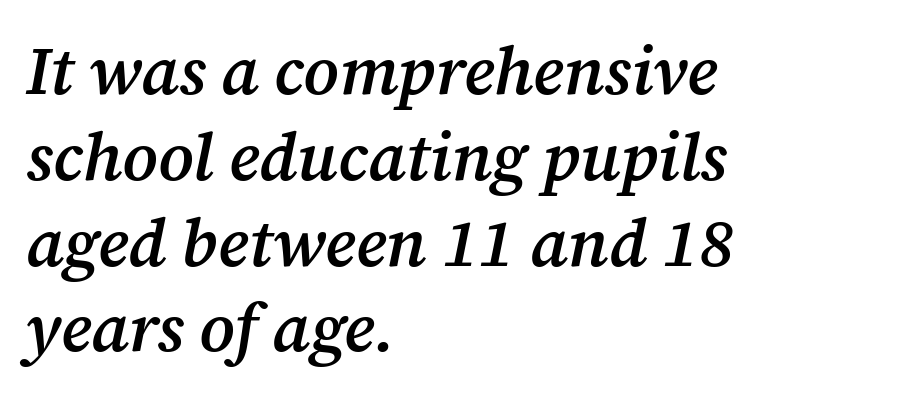
Q: Is the text bold? A: Semi-bold.
Q: Is the text italic (slanted)? A: Yes, it leans right by about 12 degrees.
Q: Is the typeface a serif or a sans-serif typeface? A: Serif.
Q: Is the text underlined? A: No.
Q: How is the paragraph aligned? A: Left-aligned.
Q: Is the spacing between letters normal or unusually wide? A: Normal.
Q: Is the spacing between lines tight, normal or loose? A: Normal.
Q: Width (condensed, normal, or wide)? A: Normal.
Q: Stroke contrast? A: Medium.
Q: x-height? A: Medium.
Q: Monospaced? A: No.
